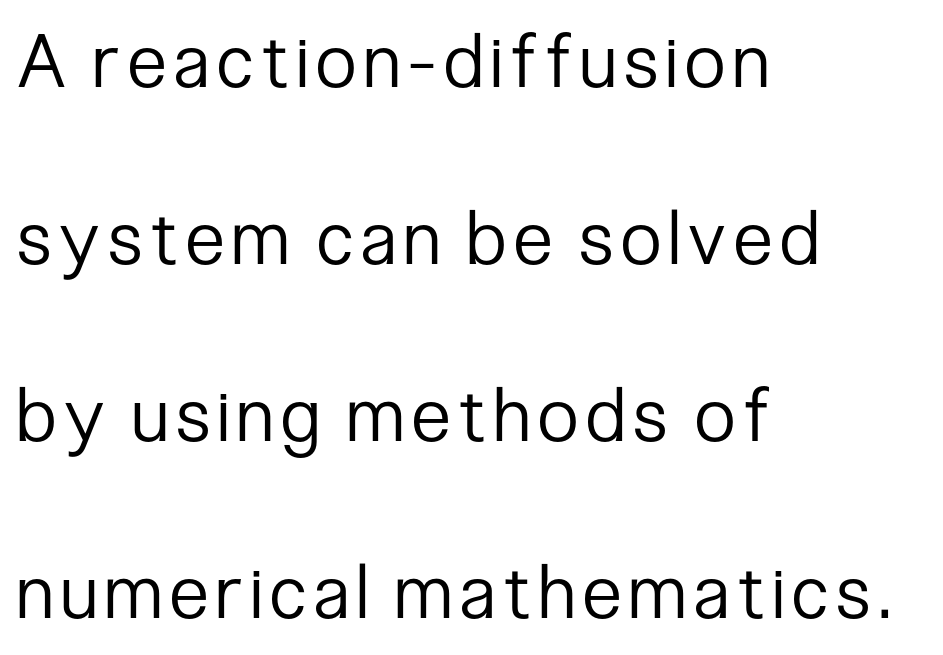
Q: Is the text bold? A: No.
Q: Is the text italic (slanted)? A: No, it is upright.
Q: Is the typeface a serif or a sans-serif typeface? A: Sans-serif.
Q: Is the text underlined? A: No.
Q: How is the paragraph aligned? A: Left-aligned.
Q: Is the spacing between lines tight, normal or loose? A: Loose.
Q: Width (condensed, normal, or wide)? A: Condensed.
Q: Stroke contrast? A: Low.
Q: x-height? A: Medium.
Q: Monospaced? A: No.
